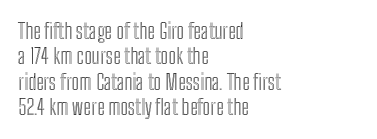
Short and long lines alike share a common starting point at left. Letters rest on an invisible, unmarked baseline. No extra tracking has been applied to these lines. Is there any slant? The stems are plumb.
